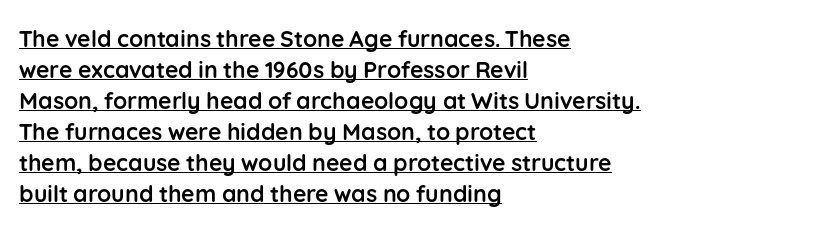
Q: Is the text bold? A: Yes.
Q: Is the text italic (slanted)? A: No, it is upright.
Q: Is the text underlined? A: Yes.
Q: How is the paragraph aligned? A: Left-aligned.
Q: Is the spacing between letters normal or unusually wide? A: Normal.
Q: Is the spacing between lines tight, normal or loose? A: Normal.
